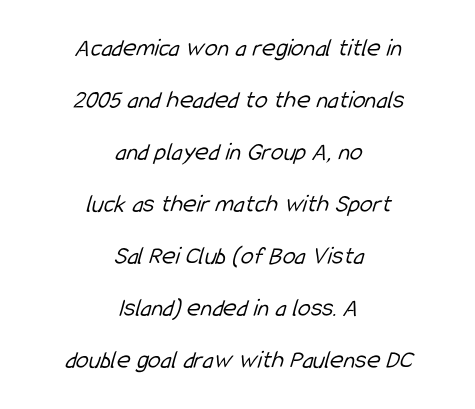
{"bold": "no", "underline": "no", "align": "center", "line_spacing": "loose", "line_spacing_ratio": 2.0, "letter_spacing": "normal", "letter_spacing_em": 0.0, "glyph_px": 26}
